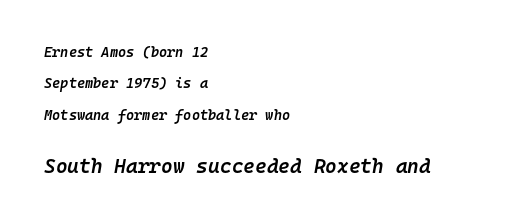
The image shows 20 px text type, italic (leaning right); set left-aligned, loose line spacing (2.25x), normal letter spacing, not underlined; the second (bottom) block is 1.43x larger.
